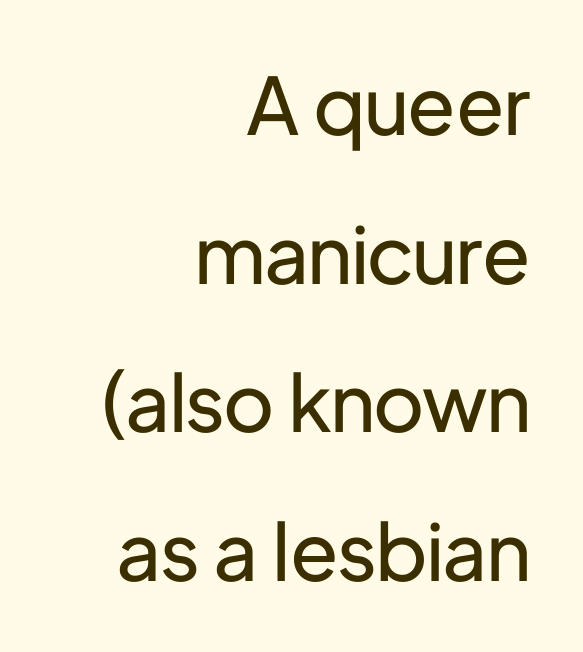
{"serif": "no", "italic": "no", "bold": "no", "weight": "regular", "width": "normal", "stroke_contrast": "low", "x_height": "medium", "monospaced": "no", "underline": "no", "align": "right", "line_spacing_ratio": 1.88, "letter_spacing": "normal", "letter_spacing_em": 0.0, "glyph_px": 79}
